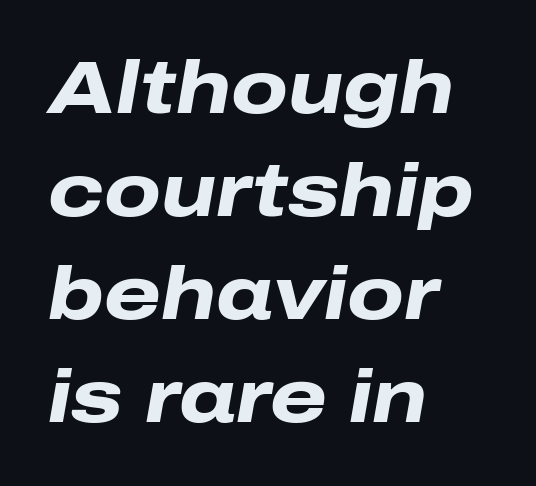
The image shows 73 px heavy, wide type, italic (leaning right); set left-aligned, normal line spacing (1.41x), normal letter spacing, not underlined; low stroke contrast and a medium x-height.
